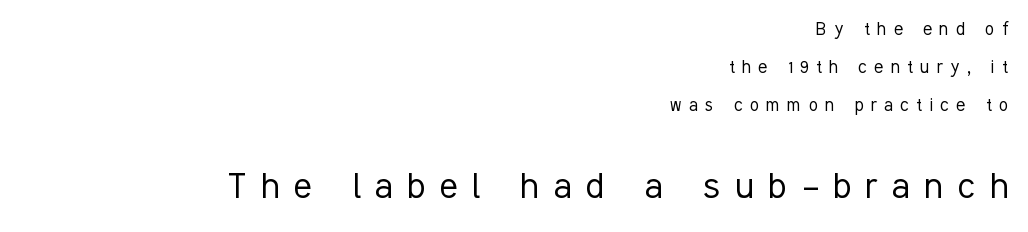
Tracking value appears strongly positive — letters spread wide. Quick note: not italic, upright. Reading top to bottom, the characters get bigger at the block break. Rule under the text: the space is simply empty.
